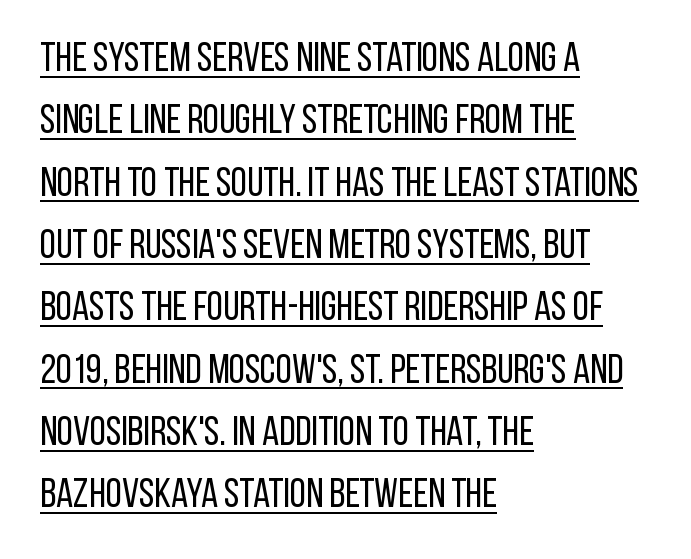
Q: Is the text bold? A: No.
Q: Is the text italic (slanted)? A: No, it is upright.
Q: Is the typeface a serif or a sans-serif typeface? A: Sans-serif.
Q: Is the text underlined? A: Yes.
Q: How is the paragraph aligned? A: Left-aligned.
Q: Is the spacing between letters normal or unusually wide? A: Normal.
Q: Is the spacing between lines tight, normal or loose? A: Normal.
Q: Width (condensed, normal, or wide)? A: Condensed.
Q: Stroke contrast? A: Low.
Q: x-height? A: Large.
Q: Monospaced? A: No.
